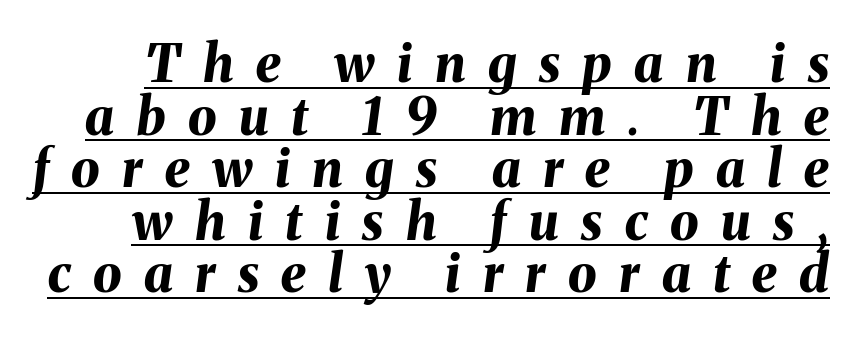
The image shows 51 px bold type, italic (leaning right); set tight line spacing (1.03x), unusually wide letter spacing (+0.44 em), underlined; medium stroke contrast and a medium x-height.
